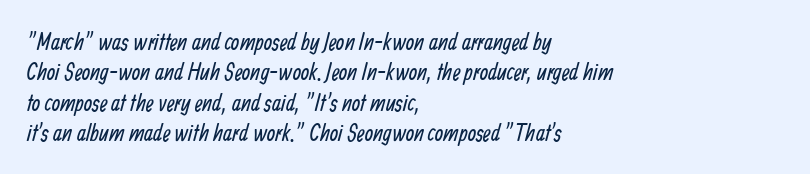
The image shows 24 px text type; set left-aligned, normal line spacing (1.27x), normal letter spacing, not underlined.
